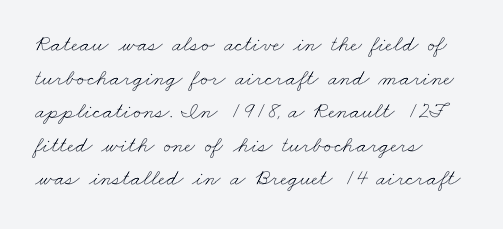
The image shows 23 px text type; set left-aligned, normal line spacing (1.46x), normal letter spacing, not underlined.
